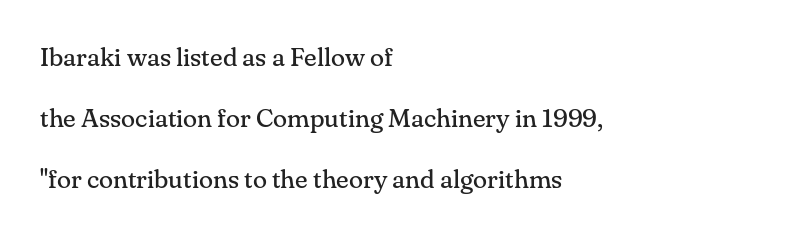
{"italic": "no", "bold": "no", "underline": "no", "align": "left", "line_spacing": "loose", "line_spacing_ratio": 2.34, "letter_spacing": "normal", "letter_spacing_em": 0.0, "glyph_px": 26}
